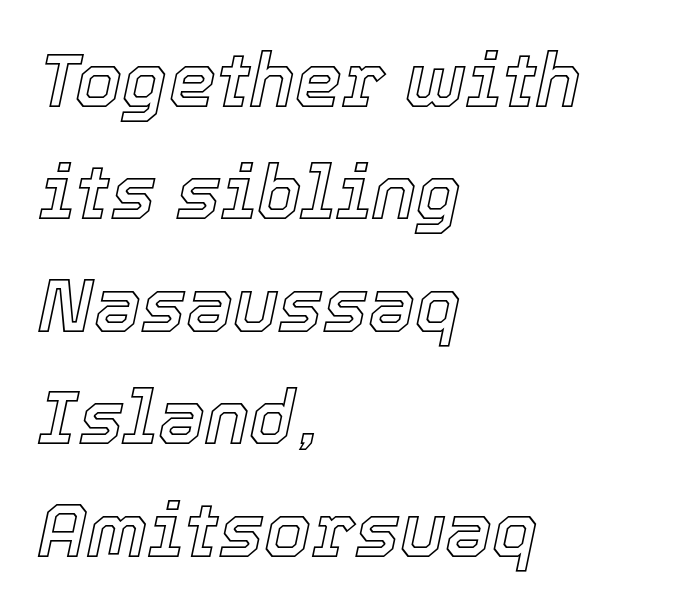
The image shows 75 px text type, italic (leaning right); set left-aligned, normal line spacing (1.5x), normal letter spacing, not underlined; a medium x-height.
